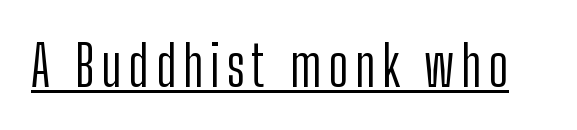
The image shows 56 px light, condensed sans-serif type, upright; set underlined; low stroke contrast and a medium x-height.
